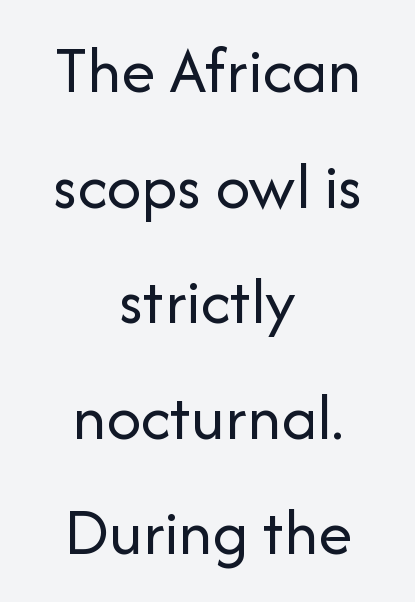
{"serif": "no", "italic": "no", "bold": "no", "weight": "regular", "width": "normal", "stroke_contrast": "low", "x_height": "medium", "monospaced": "no", "underline": "no", "align": "center", "line_spacing": "normal", "line_spacing_ratio": 1.7, "letter_spacing": "normal", "letter_spacing_em": 0.0, "glyph_px": 68}
